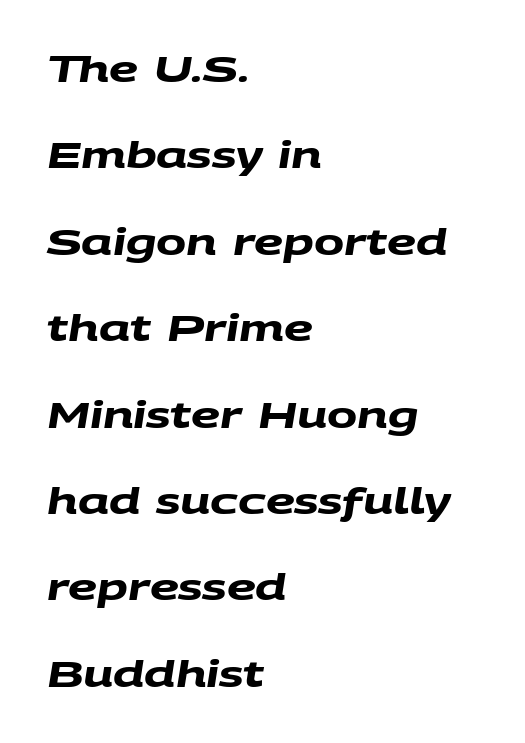
The image shows 36 px heavy, wide sans-serif type; set left-aligned, loose line spacing (2.4x), normal letter spacing, not underlined; medium stroke contrast and a large x-height.
